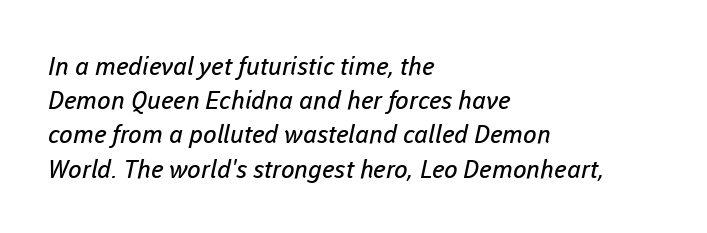
The image shows 25 px text type; set left-aligned, normal line spacing (1.37x), normal letter spacing, not underlined.
